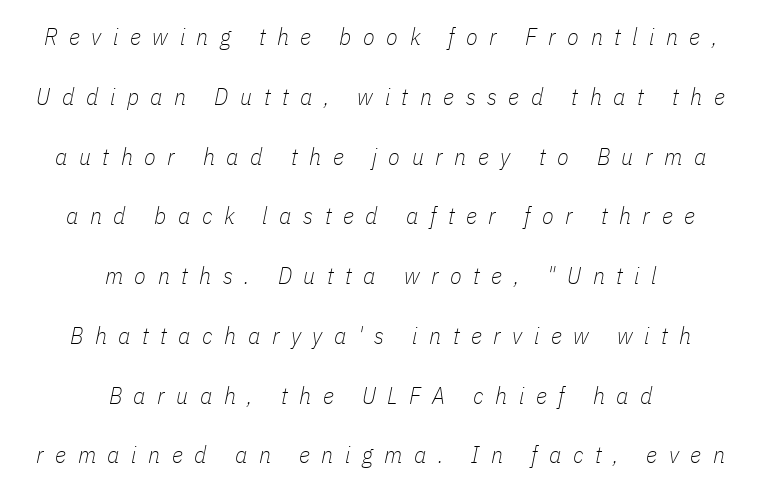
{"italic": "yes", "lean": "right", "slant_degrees": 11, "bold": "no", "underline": "no", "align": "center", "line_spacing": "loose", "line_spacing_ratio": 2.49, "letter_spacing": "wide", "letter_spacing_em": 0.48, "glyph_px": 24}
